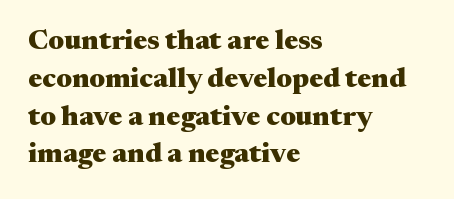
The image shows 28 px heavy, wide serif type, upright; set left-aligned, normal line spacing (1.35x), normal letter spacing, not underlined; medium stroke contrast and a medium x-height.
